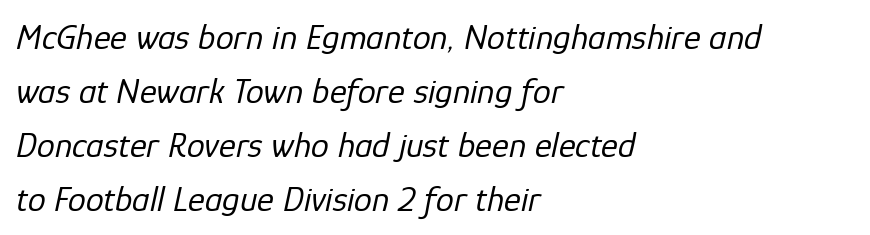
Compared with ordinary roman type, these characters are visibly tilted. Think of a printed novel: that variable character pitch is what you see here. The weight would be labelled regular, book, light, or lighter still. Is there much room between lines? A standard amount, neither cramped nor airy. The gap between lines stays unmarked. A typesetter would call this zero additional tracking.
